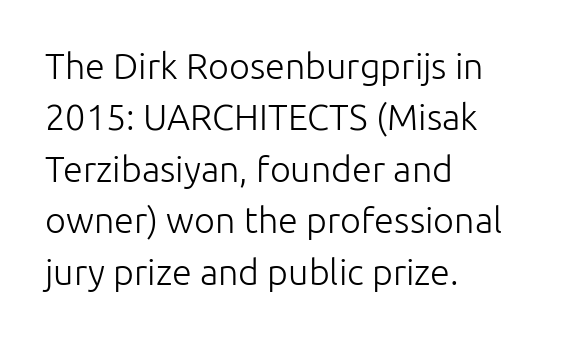
The image shows 36 px light sans-serif type, upright; set left-aligned, normal line spacing (1.43x), normal letter spacing, not underlined; low stroke contrast and a medium x-height.
